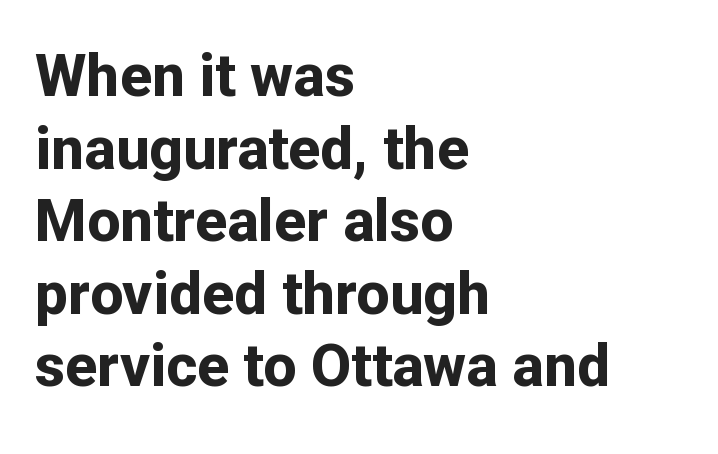
Here the glyphs are tracked normally, forming tight word shapes. Does the lettering tilt? It doesn't — this is upright. This sample uses a sans-serif face. Here the designer chose a conventional face with non-uniform glyph widths. Plenty of ink on the page — the face is bold. Words float on clear page, feet unadorned.
